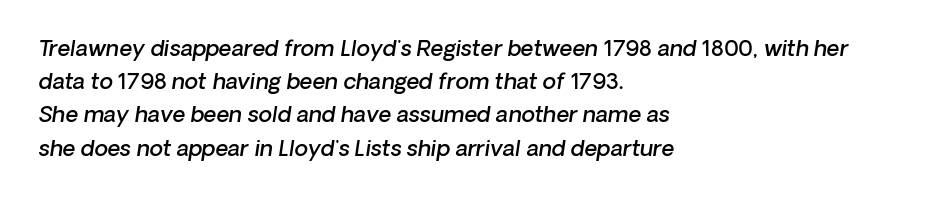
The image shows 22 px text type, italic (leaning right); set left-aligned, normal line spacing (1.51x), normal letter spacing, not underlined.
